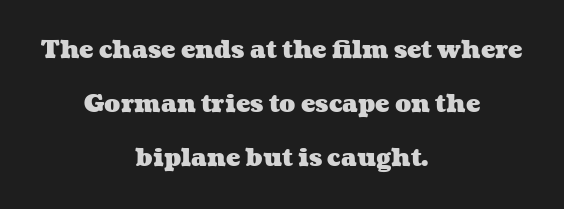
Q: Is the text bold? A: Yes.
Q: Is the text underlined? A: No.
Q: How is the paragraph aligned? A: Centered.
Q: Is the spacing between letters normal or unusually wide? A: Normal.
Q: Is the spacing between lines tight, normal or loose? A: Loose.
